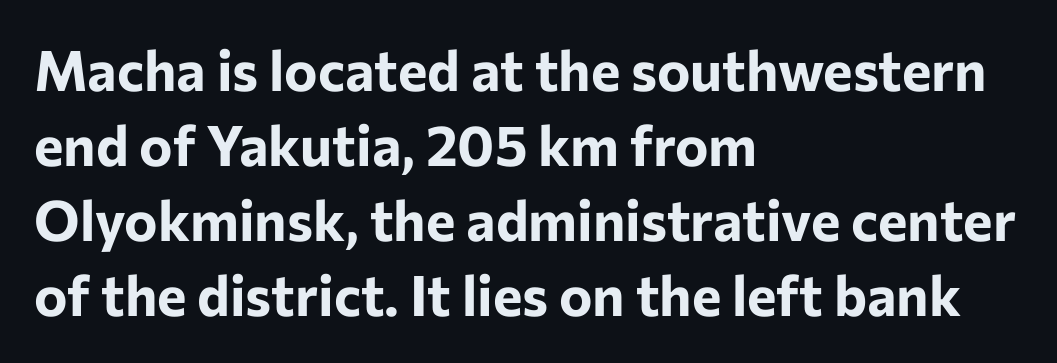
If you measured baseline to baseline, you'd find a middling distance. Standard letterfit; no display-style spreading of the glyphs. Beneath every word, the page is bare. Note: no serifs on the glyphs.
